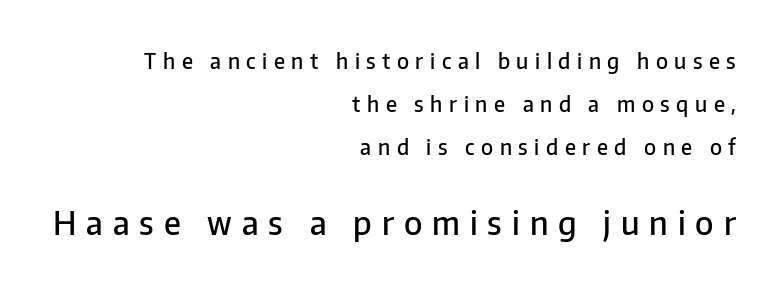
The passage shown stacks its lines with a broad gap. As a designer I'd log this as weight 600, semibold. Every row of glyphs terminates at an identical x-position on the right. A sans-serif font was chosen for this passage. Descender tails drop into unmarked territory. Varying glyph widths throughout — classic text-font behaviour.
